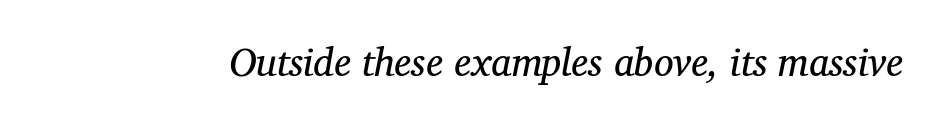
The image shows 39 px regular-weight serif type, italic (leaning right); set normal letter spacing, not underlined; medium stroke contrast and a medium x-height.
